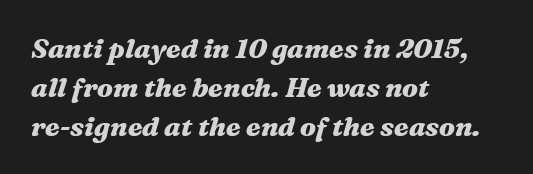
The image shows 27 px bold type, italic (leaning right); set left-aligned, normal line spacing (1.44x), normal letter spacing, not underlined.
